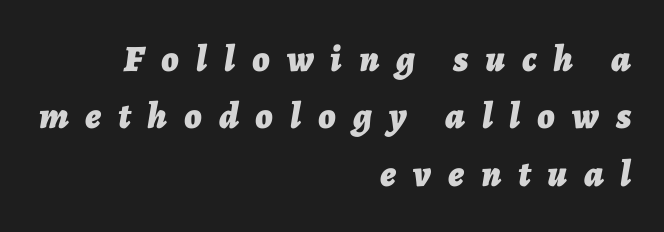
Q: Is the text bold? A: Yes.
Q: Is the text italic (slanted)? A: Yes, it leans right by about 7 degrees.
Q: Is the text underlined? A: No.
Q: How is the paragraph aligned? A: Right-aligned.
Q: Is the spacing between letters normal or unusually wide? A: Unusually wide.
Q: Is the spacing between lines tight, normal or loose? A: Normal.
Q: Width (condensed, normal, or wide)? A: Normal.
Q: Stroke contrast? A: Low.
Q: x-height? A: Medium.
Q: Monospaced? A: No.
